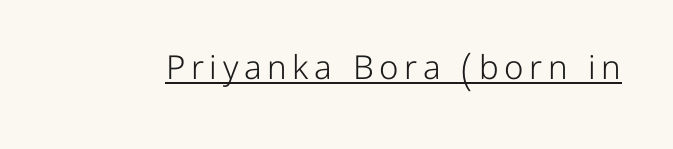
The image shows 33 px light sans-serif type, upright; set underlined; low stroke contrast and a medium x-height.
